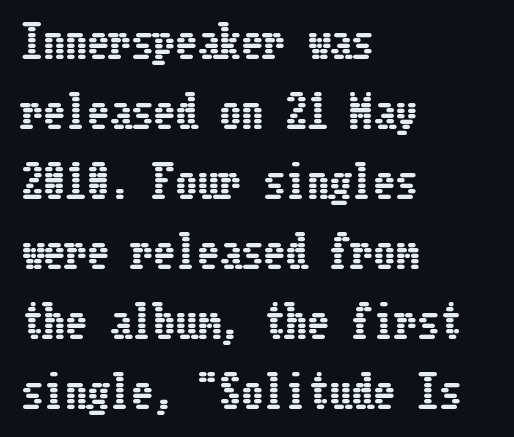
Q: Is the text italic (slanted)? A: No, it is upright.
Q: Is the text underlined? A: No.
Q: How is the paragraph aligned? A: Left-aligned.
Q: Is the spacing between letters normal or unusually wide? A: Normal.
Q: Is the spacing between lines tight, normal or loose? A: Normal.
Q: Width (condensed, normal, or wide)? A: Condensed.
Q: Stroke contrast? A: Low.
Q: x-height? A: Medium.
